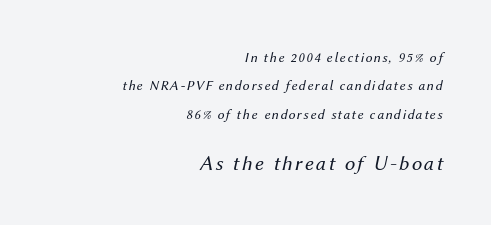
{"italic": "yes", "lean": "right", "slant_degrees": 12, "bold": "no", "underline": "no", "align": "right", "line_spacing": "loose", "line_spacing_ratio": 2.02, "larger_block": "second", "size_ratio": 1.5, "glyph_px": 21}
